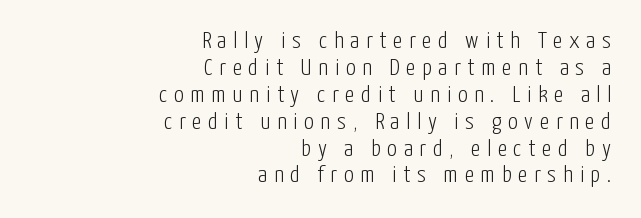
Q: Is the text bold? A: No.
Q: Is the text italic (slanted)? A: No, it is upright.
Q: Is the text underlined? A: No.
Q: How is the paragraph aligned? A: Right-aligned.
Q: Is the spacing between letters normal or unusually wide? A: Unusually wide.
Q: Is the spacing between lines tight, normal or loose? A: Tight.
